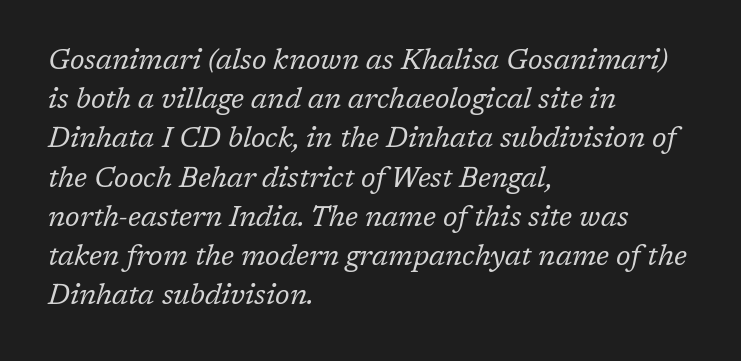
Posture: slanted. Regarding serifs, this sample has them. A bare baseline throughout the passage. Leading: standard. Bold? No — there's no thickening of the strokes. The lines are quadded left.
